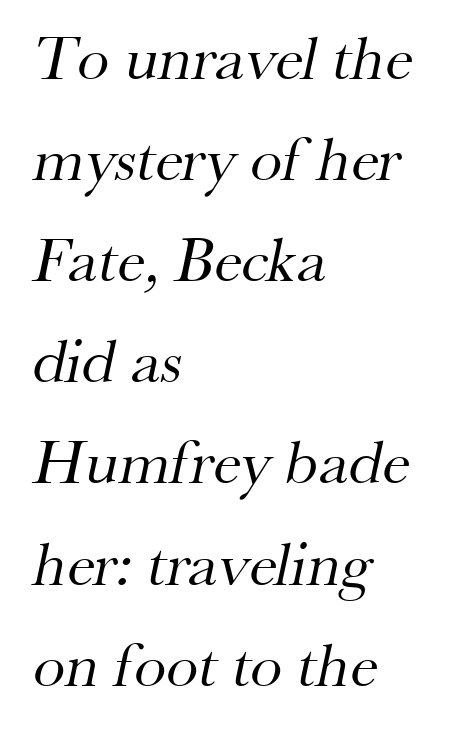
Q: Is the text bold? A: No.
Q: Is the typeface a serif or a sans-serif typeface? A: Serif.
Q: Is the text underlined? A: No.
Q: How is the paragraph aligned? A: Left-aligned.
Q: Is the spacing between letters normal or unusually wide? A: Normal.
Q: Is the spacing between lines tight, normal or loose? A: Normal.
Q: Width (condensed, normal, or wide)? A: Normal.
Q: Stroke contrast? A: Medium.
Q: x-height? A: Small.
Q: Monospaced? A: No.
